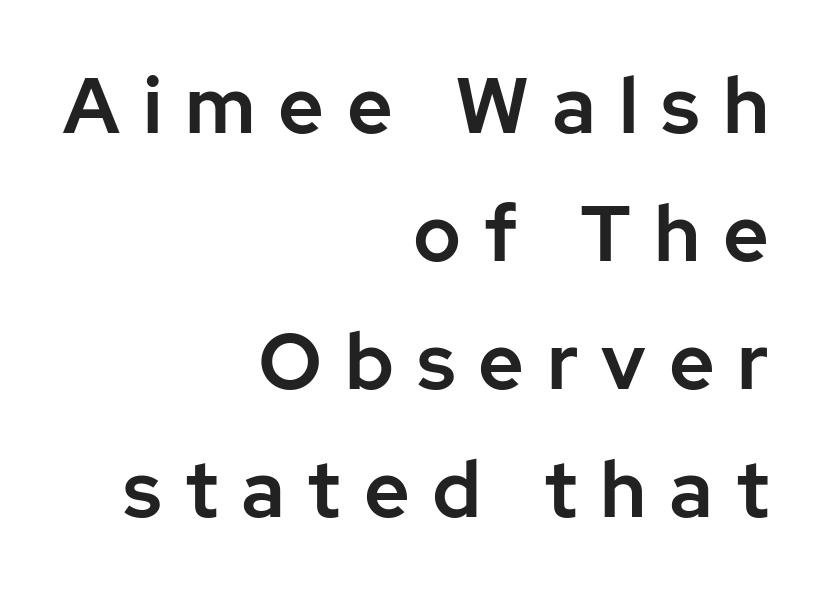
Is there any slant? The stems are plumb. Normally led — the rows are evenly, conventionally spaced. This sample has the flowing, uneven cadence of proportional lettering. The gap between lines stays unmarked. Students, note that the glyphs here are deliberately spaced far apart.
